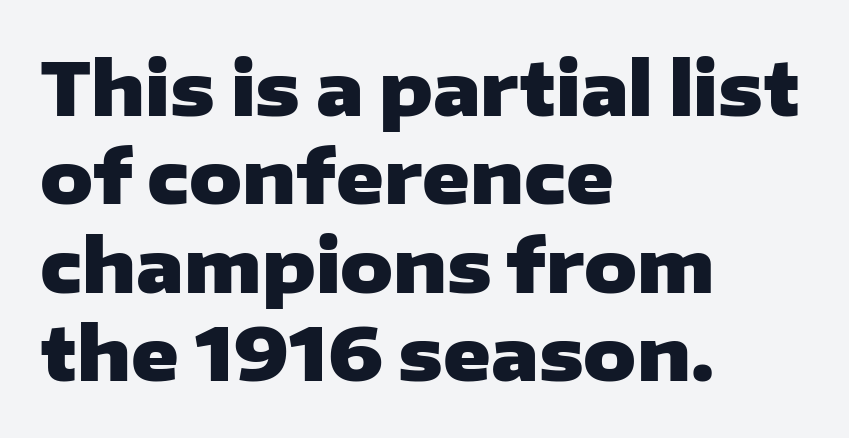
Q: Is the text bold? A: Yes.
Q: Is the text italic (slanted)? A: No, it is upright.
Q: Is the typeface a serif or a sans-serif typeface? A: Sans-serif.
Q: Is the text underlined? A: No.
Q: How is the paragraph aligned? A: Left-aligned.
Q: Is the spacing between letters normal or unusually wide? A: Normal.
Q: Width (condensed, normal, or wide)? A: Wide.
Q: Stroke contrast? A: Low.
Q: x-height? A: Medium.
Q: Monospaced? A: No.
